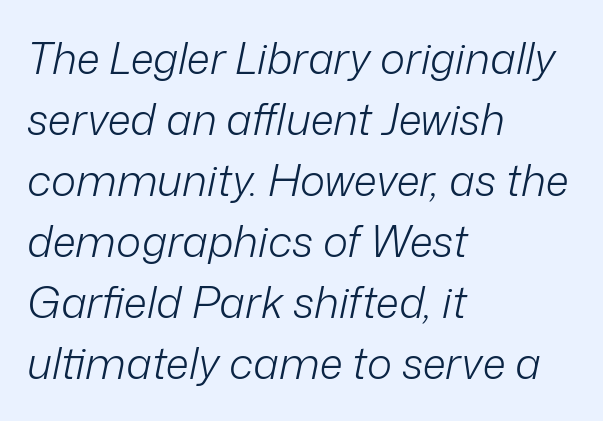
Q: Is the text bold? A: No.
Q: Is the text italic (slanted)? A: Yes, it leans right by about 12 degrees.
Q: Is the text underlined? A: No.
Q: How is the paragraph aligned? A: Left-aligned.
Q: Is the spacing between letters normal or unusually wide? A: Normal.
Q: Is the spacing between lines tight, normal or loose? A: Normal.
Q: Width (condensed, normal, or wide)? A: Normal.
Q: Stroke contrast? A: Low.
Q: x-height? A: Medium.
Q: Monospaced? A: No.
